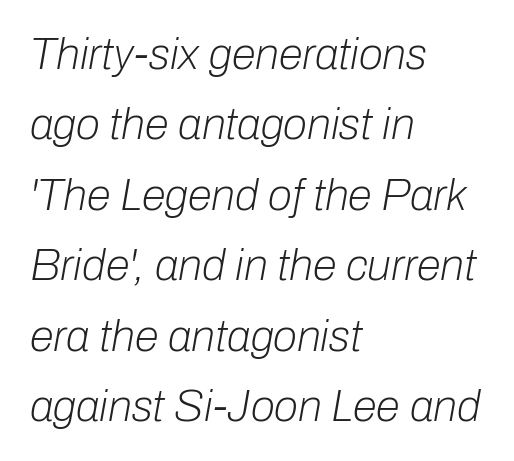
Q: Is the text bold? A: No.
Q: Is the text italic (slanted)? A: Yes, it leans right by about 10 degrees.
Q: Is the text underlined? A: No.
Q: How is the paragraph aligned? A: Left-aligned.
Q: Is the spacing between letters normal or unusually wide? A: Normal.
Q: Is the spacing between lines tight, normal or loose? A: Normal.
Q: Width (condensed, normal, or wide)? A: Normal.
Q: Stroke contrast? A: Low.
Q: x-height? A: Medium.
Q: Monospaced? A: No.
